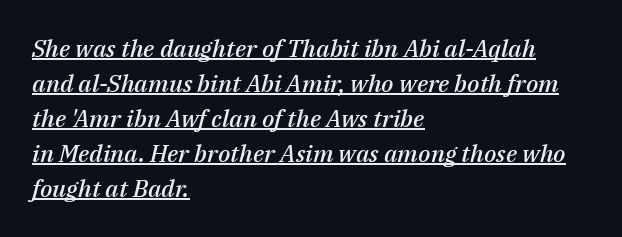
Glance below the letters and you will spot a drawn line. The text carries the slant typical of an italic or oblique font. Regular leading. Reading down the block, your eye returns to a fixed left position each line.
